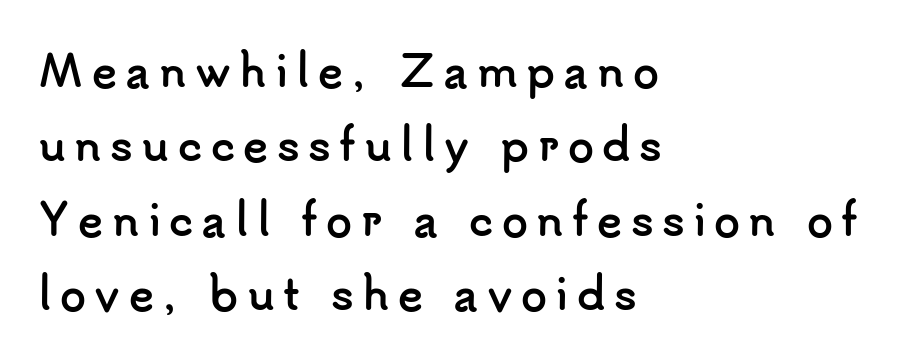
The compositor pushed each line to the left boundary. Classification — sans serif. A roman cut, with each character standing at attention. The words here are not underlined. Spacing verdict: proportional, widths tailored to each character.
